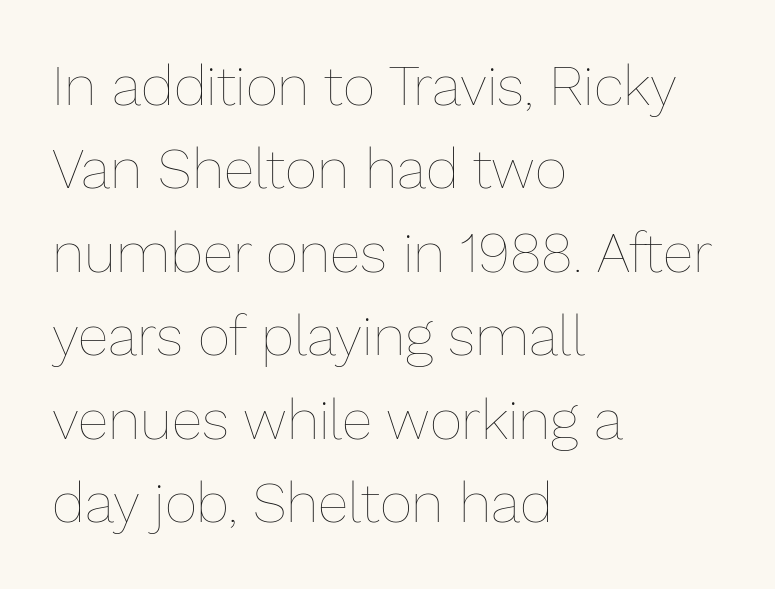
Q: Is the text bold? A: No.
Q: Is the text italic (slanted)? A: No, it is upright.
Q: Is the text underlined? A: No.
Q: How is the paragraph aligned? A: Left-aligned.
Q: Is the spacing between letters normal or unusually wide? A: Normal.
Q: Is the spacing between lines tight, normal or loose? A: Normal.
Q: Width (condensed, normal, or wide)? A: Normal.
Q: Stroke contrast? A: Low.
Q: x-height? A: Medium.
Q: Monospaced? A: No.
